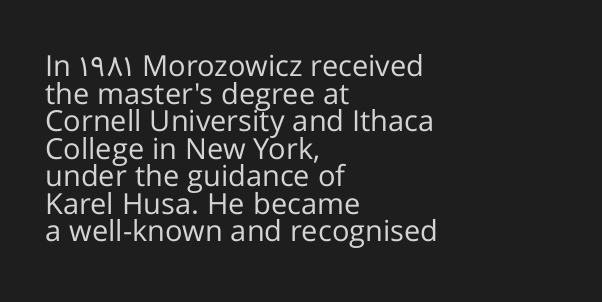
{"serif": "no", "italic": "no", "bold": "no", "weight": "regular", "width": "normal", "stroke_contrast": "low", "x_height": "medium", "monospaced": "no", "underline": "no", "align": "left", "line_spacing": "tight", "line_spacing_ratio": 0.95, "letter_spacing": "normal", "letter_spacing_em": 0.0, "glyph_px": 29}
